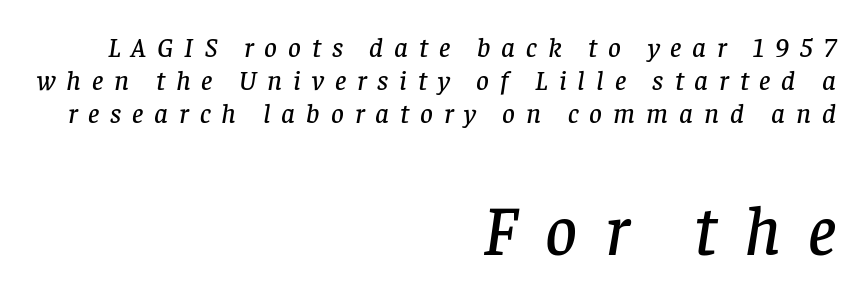
Q: Is the text italic (slanted)? A: Yes, it leans right by about 8 degrees.
Q: Is the typeface a serif or a sans-serif typeface? A: Serif.
Q: Is the text underlined? A: No.
Q: How is the paragraph aligned? A: Right-aligned.
Q: Is the spacing between letters normal or unusually wide? A: Unusually wide.
Q: Which block of text is set in a larger size, the first (top) or the second (bottom)? A: The second (bottom) one.
Q: Width (condensed, normal, or wide)? A: Normal.
Q: Stroke contrast? A: Low.
Q: x-height? A: Large.
Q: Monospaced? A: No.
